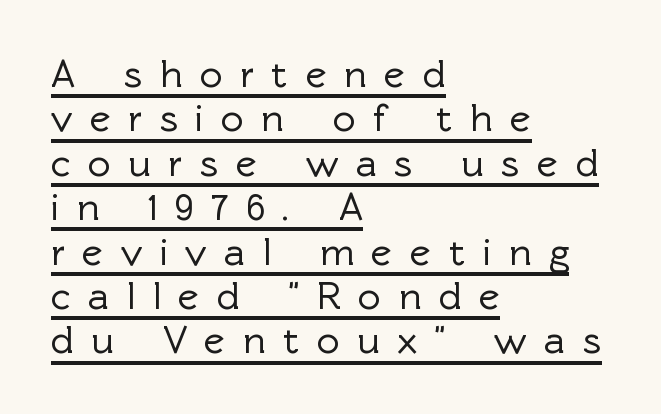
The image shows 40 px sans-serif type, upright; set left-aligned, tight line spacing (1.11x), unusually wide letter spacing (+0.43 em), underlined; a medium x-height.
